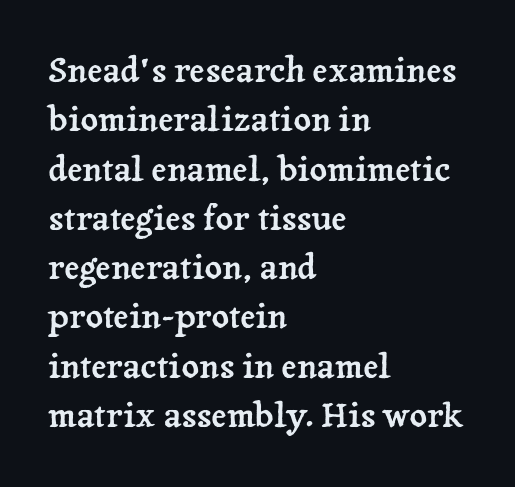
Q: Is the text italic (slanted)? A: No, it is upright.
Q: Is the typeface a serif or a sans-serif typeface? A: Serif.
Q: Is the text underlined? A: No.
Q: How is the paragraph aligned? A: Left-aligned.
Q: Is the spacing between letters normal or unusually wide? A: Normal.
Q: Is the spacing between lines tight, normal or loose? A: Normal.
Q: Width (condensed, normal, or wide)? A: Normal.
Q: Stroke contrast? A: Low.
Q: x-height? A: Medium.
Q: Monospaced? A: No.
